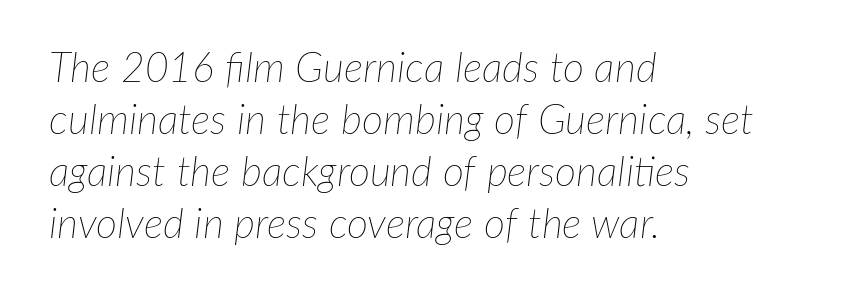
Q: Is the text bold? A: No.
Q: Is the text italic (slanted)? A: Yes, it leans right by about 7 degrees.
Q: Is the text underlined? A: No.
Q: How is the paragraph aligned? A: Left-aligned.
Q: Is the spacing between letters normal or unusually wide? A: Normal.
Q: Is the spacing between lines tight, normal or loose? A: Normal.
Q: Width (condensed, normal, or wide)? A: Normal.
Q: Stroke contrast? A: Low.
Q: x-height? A: Medium.
Q: Monospaced? A: No.
